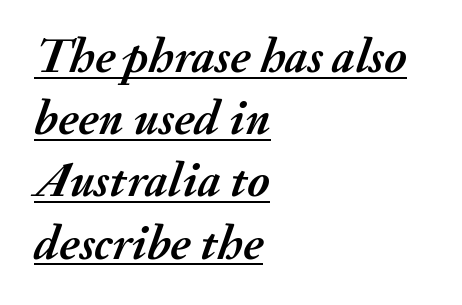
The image shows 49 px semibold type, italic (leaning right); set left-aligned, normal line spacing (1.27x), normal letter spacing, underlined; medium stroke contrast and a small x-height.
